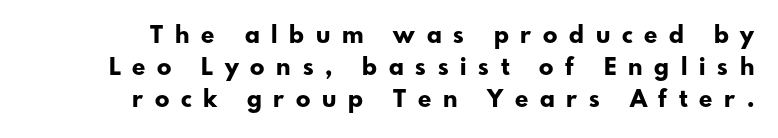
Q: Is the text bold? A: Yes.
Q: Is the text italic (slanted)? A: No, it is upright.
Q: Is the text underlined? A: No.
Q: Is the spacing between letters normal or unusually wide? A: Unusually wide.
Q: Is the spacing between lines tight, normal or loose? A: Normal.
